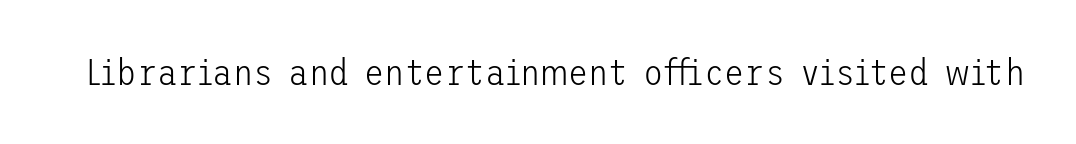
Q: Is the text bold? A: No.
Q: Is the text italic (slanted)? A: No, it is upright.
Q: Is the typeface a serif or a sans-serif typeface? A: Sans-serif.
Q: Is the text underlined? A: No.
Q: Is the spacing between letters normal or unusually wide? A: Normal.
Q: Width (condensed, normal, or wide)? A: Normal.
Q: Stroke contrast? A: Low.
Q: x-height? A: Medium.
